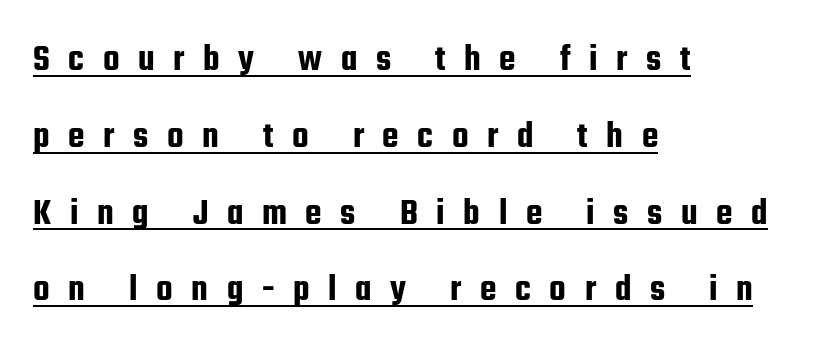
Observe the absence of serifs on each vertical stroke in this sample. Is this a fixed-width face? No — the glyphs have proportional, varying widths. The horizontal fit of the characters is loose and conspicuously gappy. These lines stack with their left ends in a neat column.
